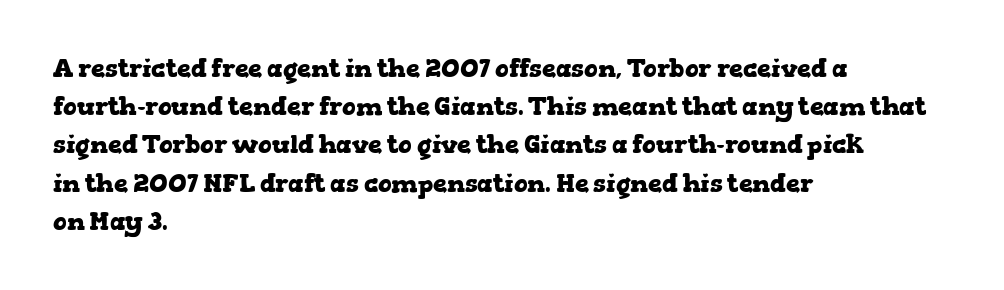
The image shows 25 px bold type, upright; set left-aligned, normal line spacing (1.53x), normal letter spacing, not underlined.
